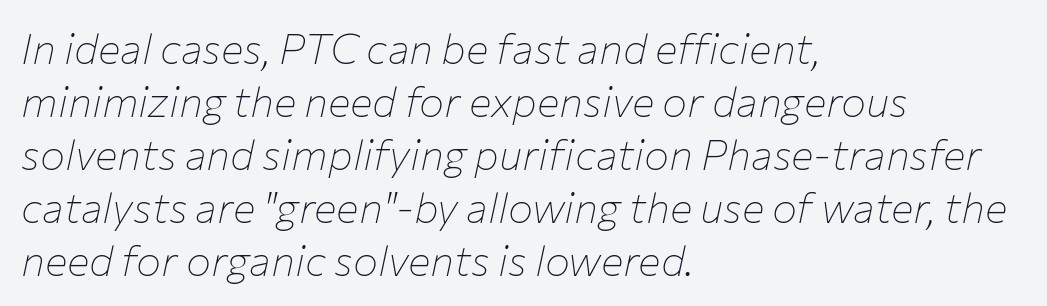
Q: Is the text bold? A: No.
Q: Is the text italic (slanted)? A: Yes, it leans right by about 12 degrees.
Q: Is the text underlined? A: No.
Q: How is the paragraph aligned? A: Left-aligned.
Q: Is the spacing between letters normal or unusually wide? A: Normal.
Q: Is the spacing between lines tight, normal or loose? A: Normal.
Q: Width (condensed, normal, or wide)? A: Normal.
Q: Stroke contrast? A: Low.
Q: x-height? A: Medium.
Q: Monospaced? A: No.
